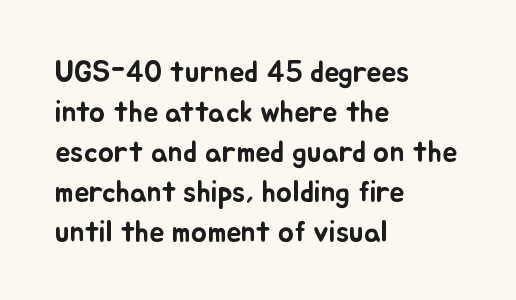
Q: Is the text italic (slanted)? A: No, it is upright.
Q: Is the text underlined? A: No.
Q: How is the paragraph aligned? A: Left-aligned.
Q: Is the spacing between letters normal or unusually wide? A: Normal.
Q: Is the spacing between lines tight, normal or loose? A: Normal.
Q: Width (condensed, normal, or wide)? A: Normal.
Q: Stroke contrast? A: Low.
Q: x-height? A: Small.
Q: Monospaced? A: No.
